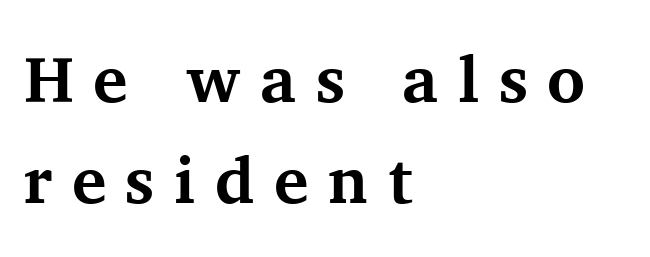
Q: Is the text bold? A: Yes.
Q: Is the text italic (slanted)? A: No, it is upright.
Q: Is the typeface a serif or a sans-serif typeface? A: Serif.
Q: Is the text underlined? A: No.
Q: How is the paragraph aligned? A: Left-aligned.
Q: Is the spacing between letters normal or unusually wide? A: Unusually wide.
Q: Is the spacing between lines tight, normal or loose? A: Normal.
Q: Width (condensed, normal, or wide)? A: Normal.
Q: Stroke contrast? A: Medium.
Q: x-height? A: Medium.
Q: Monospaced? A: No.
